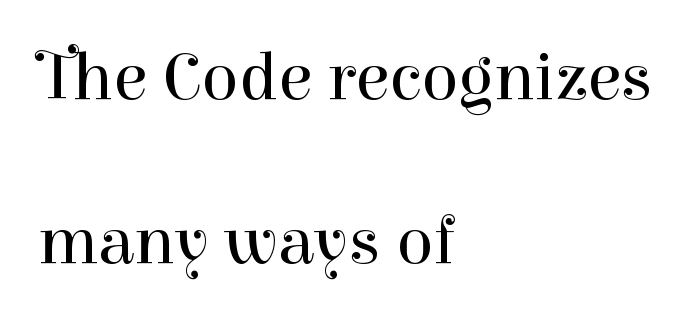
In CSS terms this would be text-align: left. The text was rendered using a seriffed face with decorative stroke endings. The letters advance in unequal steps, a hallmark of proportional type. A typesetter would call this zero additional tracking.
